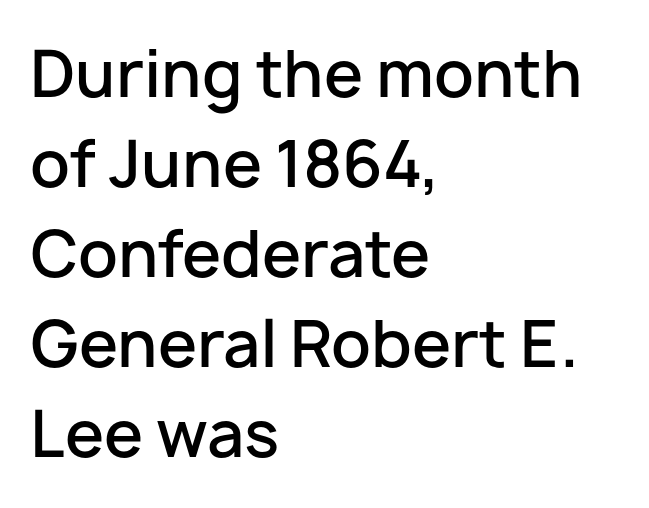
Q: Is the text bold? A: Semi-bold.
Q: Is the text italic (slanted)? A: No, it is upright.
Q: Is the typeface a serif or a sans-serif typeface? A: Sans-serif.
Q: Is the text underlined? A: No.
Q: How is the paragraph aligned? A: Left-aligned.
Q: Is the spacing between letters normal or unusually wide? A: Normal.
Q: Is the spacing between lines tight, normal or loose? A: Normal.
Q: Width (condensed, normal, or wide)? A: Normal.
Q: Stroke contrast? A: Low.
Q: x-height? A: Medium.
Q: Monospaced? A: No.
